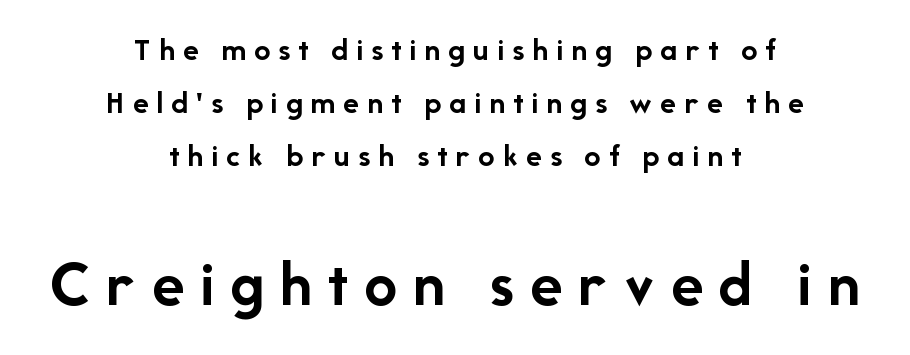
Short note: letters widely spaced. Typographic density is high because the face is bold. These lines are rendered in a variable-pitch font. Regarding leading, the lines here are spaced in the standard way. You can tell from the bare stems that sans-serif type was used. Underline: absent.
